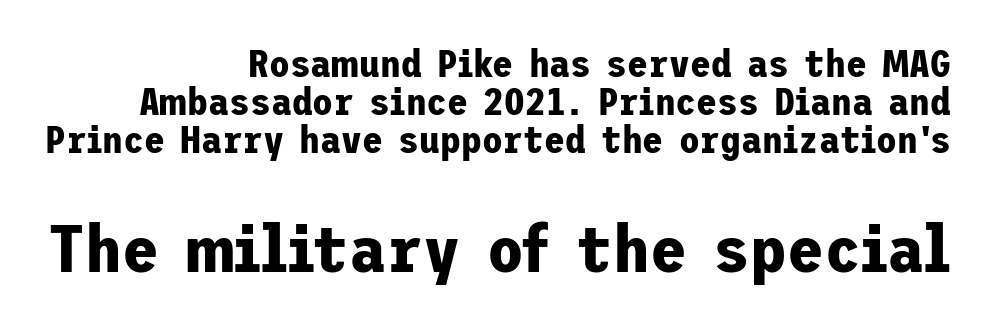
The image shows 67 px bold sans-serif type, upright; set right-aligned, tight line spacing (1.0x), normal letter spacing, not underlined; the second (bottom) block is 1.76x larger; low stroke contrast and a medium x-height.
